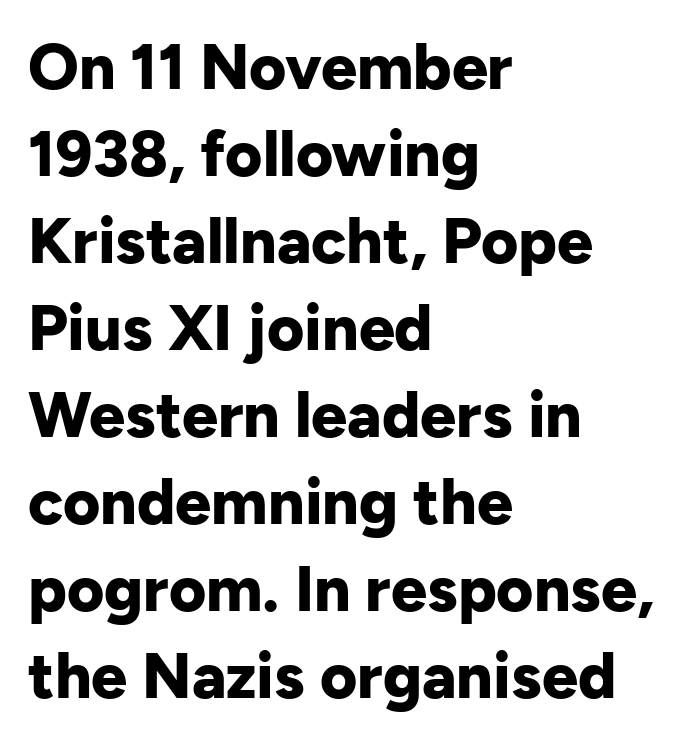
Interline gaps are of average width in this sample. Proportional: the letters do not fall into vertical columns. The space beneath each line is pristine and unruled. Grotesque or geometric, the face here clearly has no serifs.
